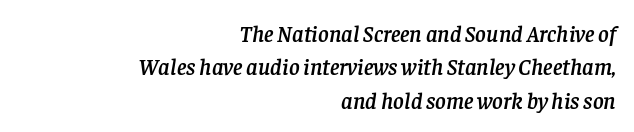
Is there much room between lines? A standard amount, neither cramped nor airy. Descenders are the only things crossing below the line. How are the letters spaced? Ordinarily, with no added tracking. All the whitespace from short lines collects on the left. This is oblique type, the kind used for emphasis or titles.
